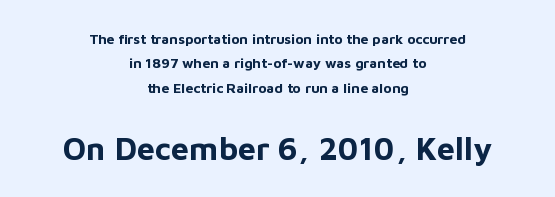
The image shows 32 px bold sans-serif type, upright; set centered, line spacing 1.74x, normal letter spacing, not underlined; the second (bottom) block is 2.29x larger; low stroke contrast and a medium x-height.
